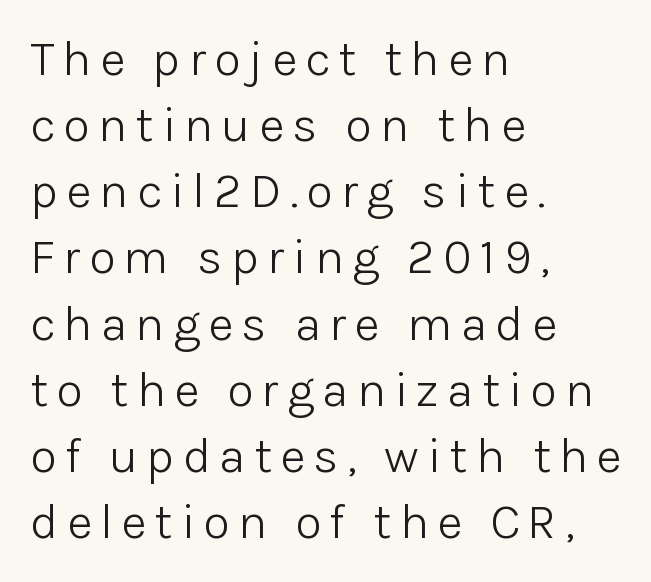
{"serif": "no", "italic": "no", "bold": "no", "weight": "light", "width": "normal", "stroke_contrast": "low", "x_height": "medium", "monospaced": "no", "underline": "no", "align": "left", "line_spacing": "normal", "line_spacing_ratio": 1.35, "glyph_px": 49}
